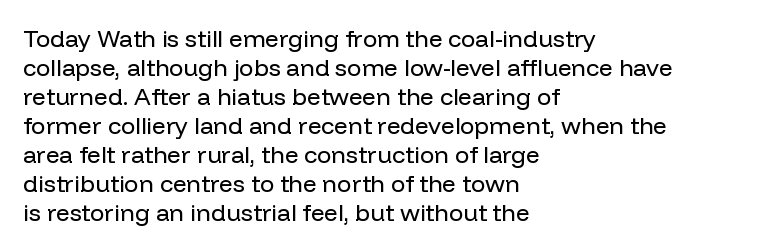
The strokes carry an ordinary text weight at most. Default kerning and tracking; the words read as compact shapes. The gap between lines stays unmarked. Does the lettering tilt? It doesn't — this is upright.
